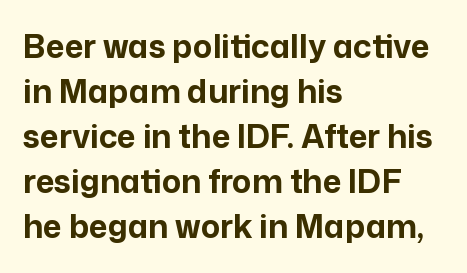
The image shows 32 px bold sans-serif type, upright; set left-aligned, normal line spacing (1.41x), normal letter spacing, not underlined; low stroke contrast and a medium x-height.
